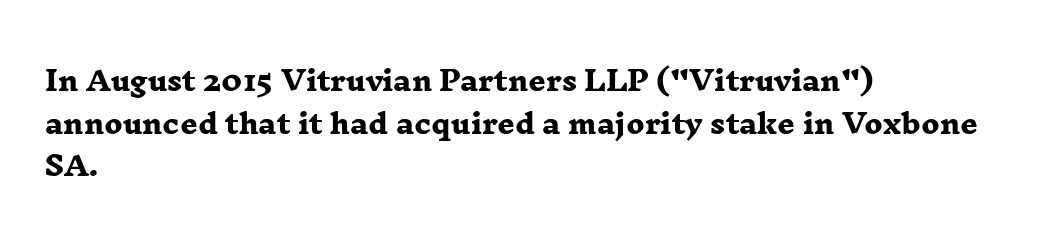
{"bold": "yes", "underline": "no", "align": "left", "line_spacing": "normal", "line_spacing_ratio": 1.58, "letter_spacing": "normal", "letter_spacing_em": 0.0, "glyph_px": 27}
